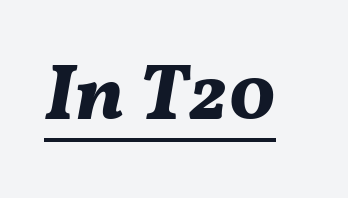
The font is running at its bold setting. Slant detected: the letters are inclined. Has an underline been added? It has. Letter spacing: default.
